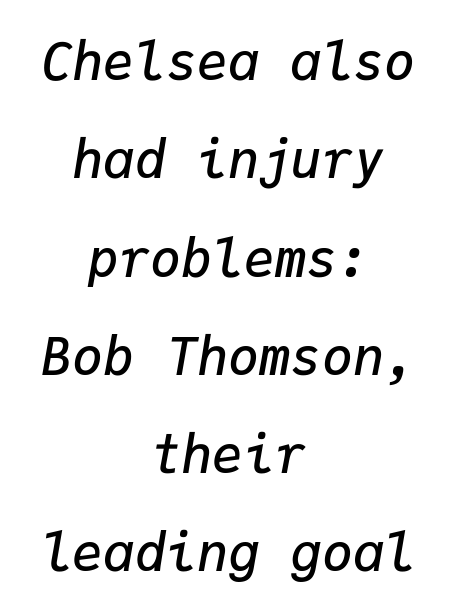
{"italic": "yes", "lean": "right", "slant_degrees": 9, "bold": "semi", "weight": "semibold", "width": "normal", "stroke_contrast": "low", "x_height": "medium", "monospaced": "yes", "underline": "no", "align": "center", "line_spacing_ratio": 1.89, "letter_spacing": "normal", "letter_spacing_em": 0.0, "glyph_px": 52}
